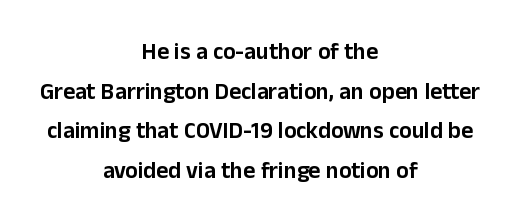
Every stem runs plumb, perpendicular to the baseline. Type without underlining. Is the block centered? Yes — each line is placed symmetrically about the middle. The letterforms sit shoulder to shoulder at normal distance.
